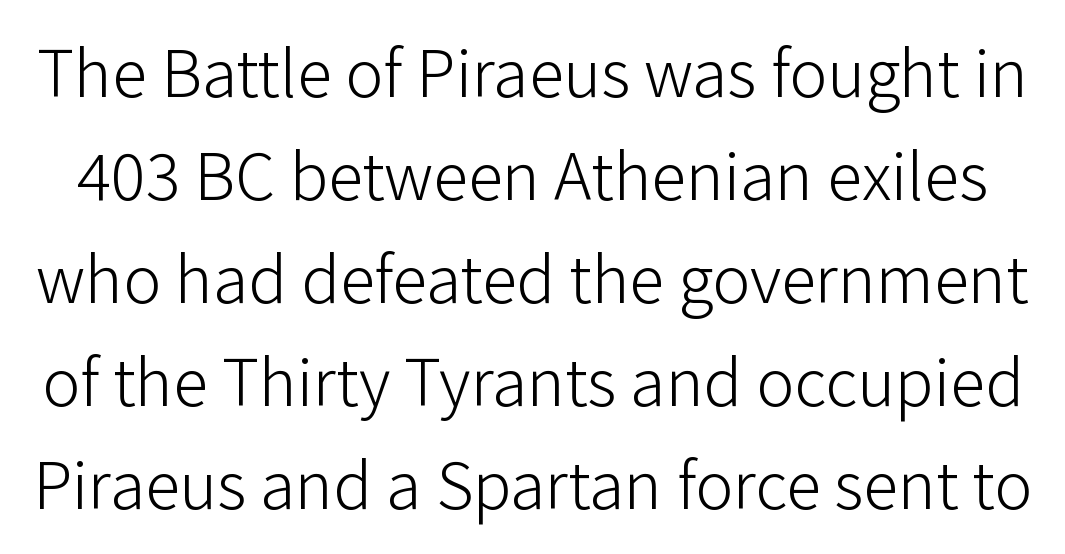
Q: Is the text bold? A: No.
Q: Is the text italic (slanted)? A: No, it is upright.
Q: Is the typeface a serif or a sans-serif typeface? A: Sans-serif.
Q: Is the text underlined? A: No.
Q: Is the spacing between letters normal or unusually wide? A: Normal.
Q: Is the spacing between lines tight, normal or loose? A: Normal.
Q: Width (condensed, normal, or wide)? A: Normal.
Q: Stroke contrast? A: Low.
Q: x-height? A: Medium.
Q: Monospaced? A: No.
